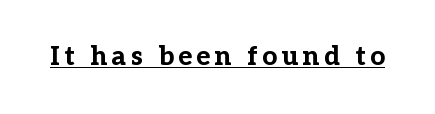
Q: Is the text bold? A: Yes.
Q: Is the text italic (slanted)? A: No, it is upright.
Q: Is the text underlined? A: Yes.
